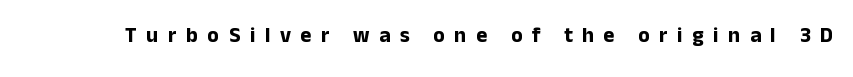
These words are printed bold, with thick strokes throughout. Plain, unruled lines of type. Loose tracking; the words dissolve into strings of separated letters. The lettering stays uniformly vertical, giving the passage a roman look.
